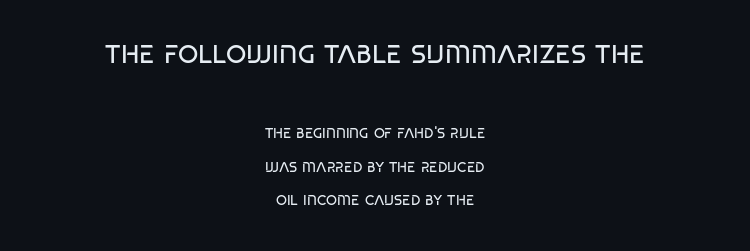
Q: Is the text bold? A: No.
Q: Is the text italic (slanted)? A: No, it is upright.
Q: Is the text underlined? A: No.
Q: How is the paragraph aligned? A: Centered.
Q: Is the spacing between letters normal or unusually wide? A: Normal.
Q: Is the spacing between lines tight, normal or loose? A: Loose.
Q: Which block of text is set in a larger size, the first (top) or the second (bottom)? A: The first (top) one.
